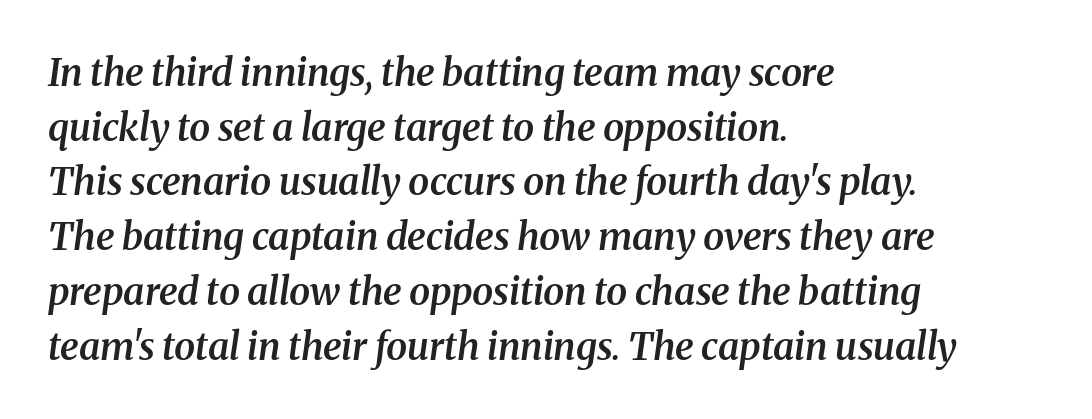
{"serif": "yes", "italic": "yes", "lean": "right", "slant_degrees": 8, "bold": "semi", "weight": "semibold", "width": "normal", "stroke_contrast": "medium", "x_height": "medium", "monospaced": "no", "underline": "no", "align": "left", "line_spacing": "normal", "line_spacing_ratio": 1.44, "letter_spacing": "normal", "letter_spacing_em": 0.0, "glyph_px": 38}
